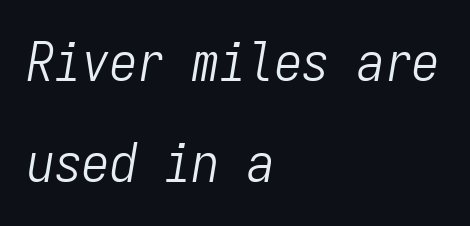
Q: Is the text bold? A: No.
Q: Is the text italic (slanted)? A: Yes, it leans right by about 9 degrees.
Q: Is the text underlined? A: No.
Q: How is the paragraph aligned? A: Left-aligned.
Q: Is the spacing between letters normal or unusually wide? A: Normal.
Q: Width (condensed, normal, or wide)? A: Condensed.
Q: Stroke contrast? A: Low.
Q: x-height? A: Medium.
Q: Monospaced? A: Yes.
